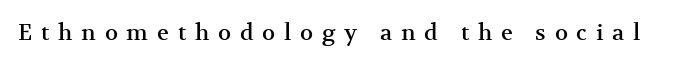
{"italic": "no", "underline": "no", "letter_spacing": "wide", "letter_spacing_em": 0.4, "glyph_px": 22}
